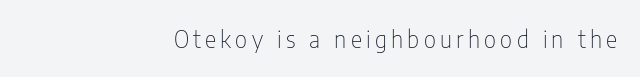
Q: Is the text bold? A: No.
Q: Is the text italic (slanted)? A: No, it is upright.
Q: Is the text underlined? A: No.
Q: How is the paragraph aligned? A: Right-aligned.
